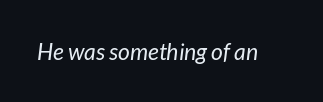
The weight tops out at a normal text grade. Honestly, the letter spacing is just normal — you wouldn't notice it. The space beneath each line is pristine and unruled. Rendered with sloped, italic letterforms.
